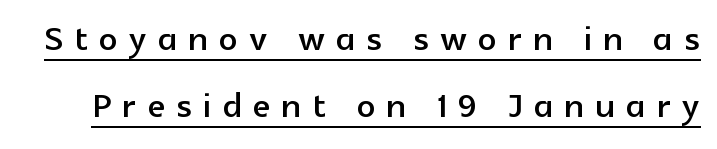
The image shows 46 px sans-serif type, upright; set normal line spacing (1.46x), unusually wide letter spacing (+0.24 em), underlined; a medium x-height.
